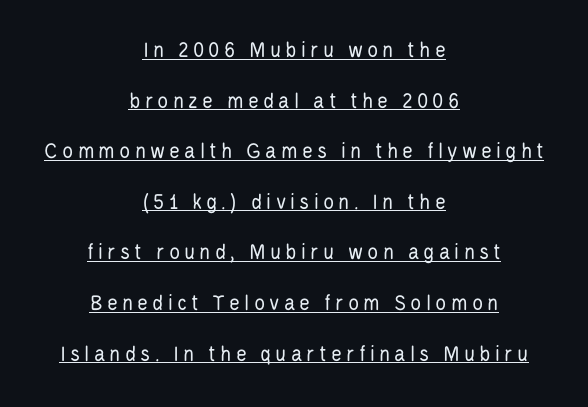
The image shows 23 px text type, upright; set centered, loose line spacing (2.2x), underlined.
